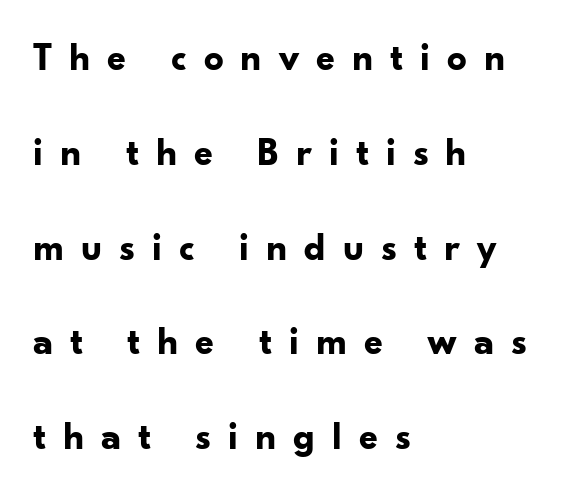
{"serif": "no", "italic": "no", "bold": "yes", "weight": "bold", "width": "normal", "stroke_contrast": "low", "x_height": "small", "monospaced": "no", "underline": "no", "align": "left", "line_spacing": "loose", "line_spacing_ratio": 2.43, "letter_spacing": "wide", "letter_spacing_em": 0.43, "glyph_px": 39}
